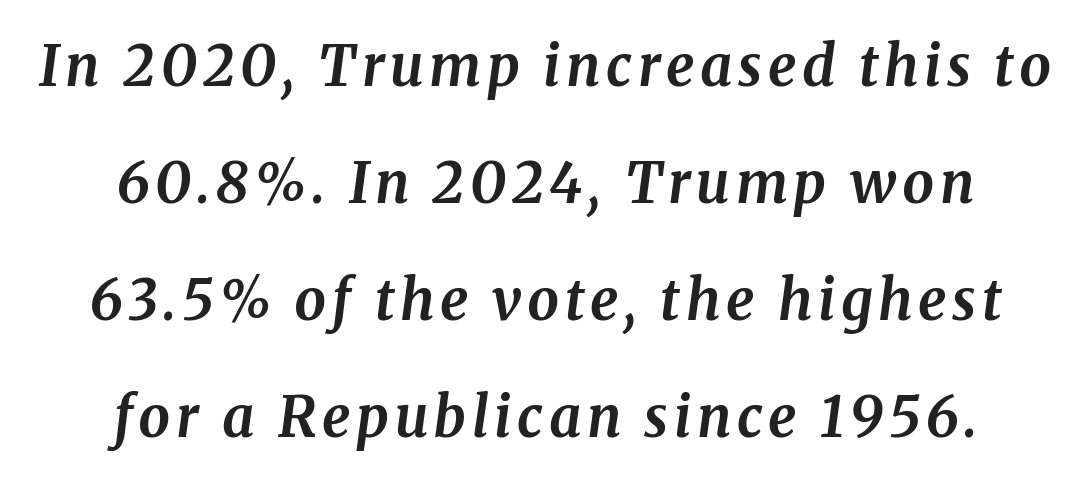
{"serif": "yes", "italic": "yes", "lean": "right", "slant_degrees": 8, "bold": "yes", "weight": "bold", "width": "normal", "stroke_contrast": "medium", "x_height": "medium", "monospaced": "no", "underline": "no", "align": "center", "line_spacing": "loose", "line_spacing_ratio": 2.09, "glyph_px": 56}
